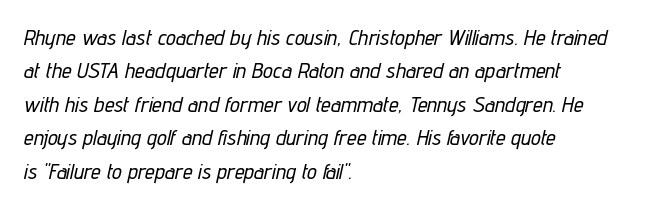
The image shows 22 px text type, italic (leaning right); set left-aligned, normal line spacing (1.52x), normal letter spacing, not underlined.
